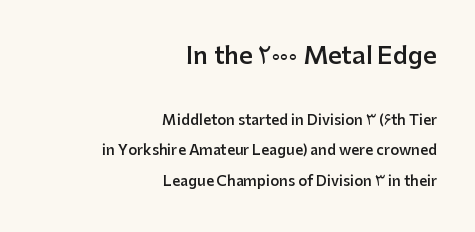
The image shows 24 px text type, upright; set right-aligned, loose line spacing (2.18x), normal letter spacing, not underlined; the first (top) block is 1.71x larger.
